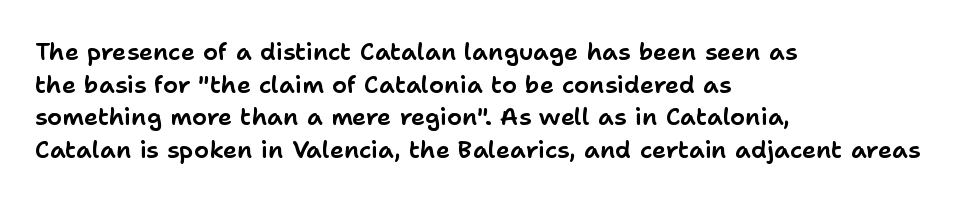
{"italic": "no", "underline": "no", "align": "left", "line_spacing": "normal", "line_spacing_ratio": 1.36, "letter_spacing": "normal", "letter_spacing_em": 0.0, "glyph_px": 24}
